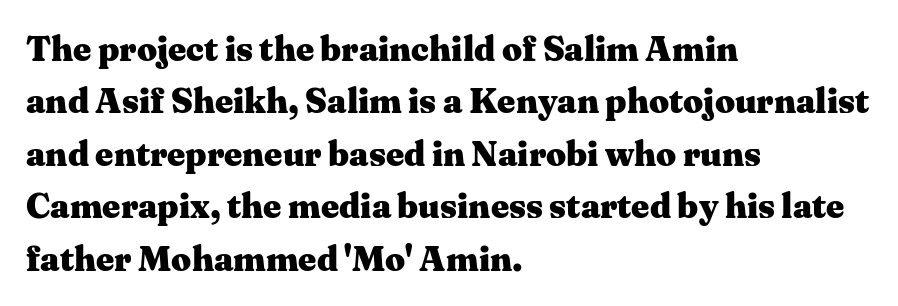
The image shows 35 px heavy, wide serif type, upright; set left-aligned, normal line spacing (1.5x), normal letter spacing, not underlined; medium stroke contrast and a medium x-height.
